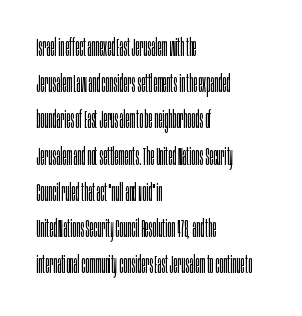
{"italic": "no", "bold": "no", "underline": "no", "align": "left", "line_spacing": "normal", "line_spacing_ratio": 1.51, "letter_spacing": "normal", "letter_spacing_em": 0.0, "glyph_px": 24}
